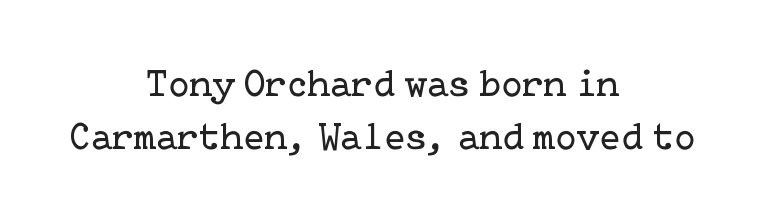
Q: Is the text bold? A: No.
Q: Is the text italic (slanted)? A: No, it is upright.
Q: Is the typeface a serif or a sans-serif typeface? A: Serif.
Q: Is the text underlined? A: No.
Q: How is the paragraph aligned? A: Centered.
Q: Is the spacing between letters normal or unusually wide? A: Normal.
Q: Is the spacing between lines tight, normal or loose? A: Normal.
Q: Width (condensed, normal, or wide)? A: Normal.
Q: Stroke contrast? A: Low.
Q: x-height? A: Medium.
